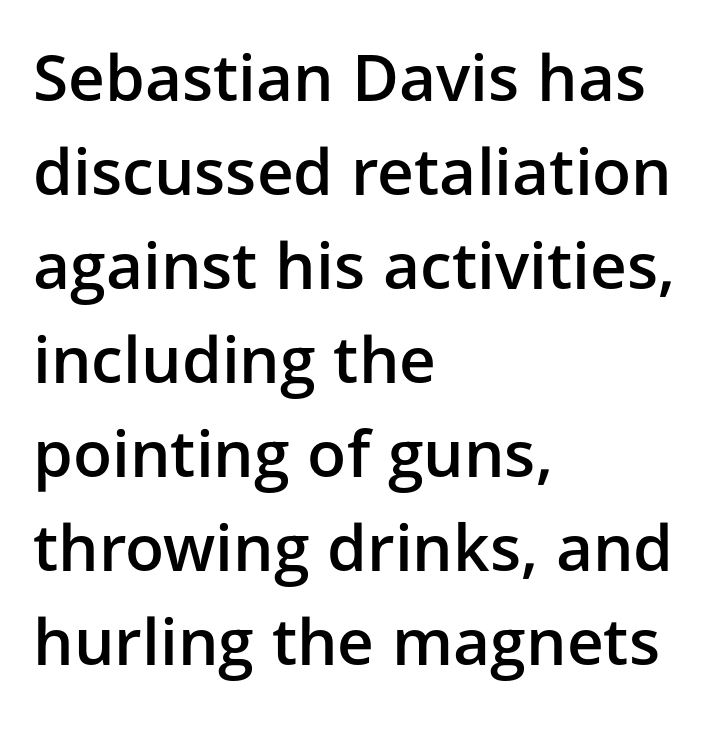
The image shows 64 px semibold sans-serif type, upright; set left-aligned, normal line spacing (1.47x), normal letter spacing, not underlined; low stroke contrast and a medium x-height.
